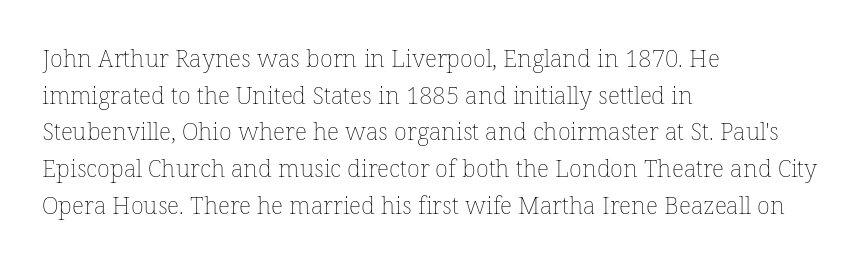
The image shows 24 px text type, upright; set left-aligned, normal line spacing (1.53x), normal letter spacing, not underlined.
